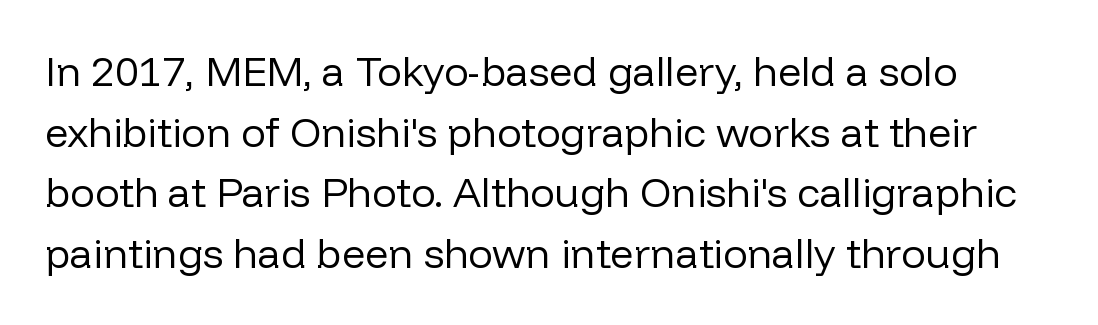
The image shows 41 px regular-weight sans-serif type, upright; set normal line spacing (1.48x), normal letter spacing, not underlined; low stroke contrast and a medium x-height.
